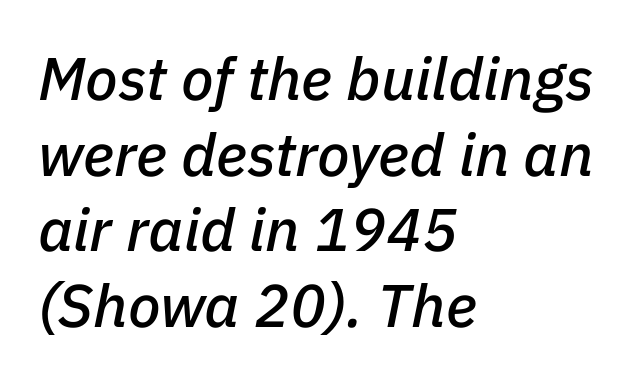
The image shows 60 px text type, italic (leaning right); set left-aligned, normal line spacing (1.26x), normal letter spacing, not underlined; low stroke contrast and a medium x-height.
